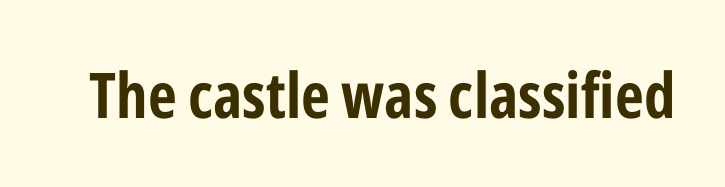
{"serif": "no", "italic": "no", "bold": "yes", "weight": "bold", "width": "condensed", "stroke_contrast": "low", "x_height": "medium", "monospaced": "no", "underline": "no", "letter_spacing": "normal", "letter_spacing_em": 0.0, "glyph_px": 63}
